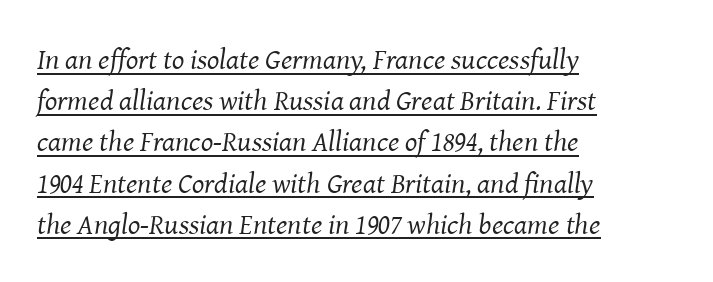
Varying glyph widths throughout — classic text-font behaviour. Typographically, this falls in the serif category. The line-height multiplier appears to be the usual default. Horizontal alignment here is leftward, the default for most running prose. This is oblique type, the kind used for emphasis or titles. Underline: present.
